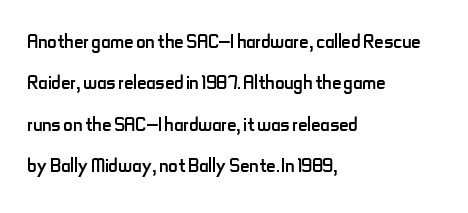
Each stroke keeps to a modest, everyday thickness or less. Whoever set this chose a conventional vertical rhythm. Caption: multi-line text, flush left, ragged right. Underlining? Definitely not there.
